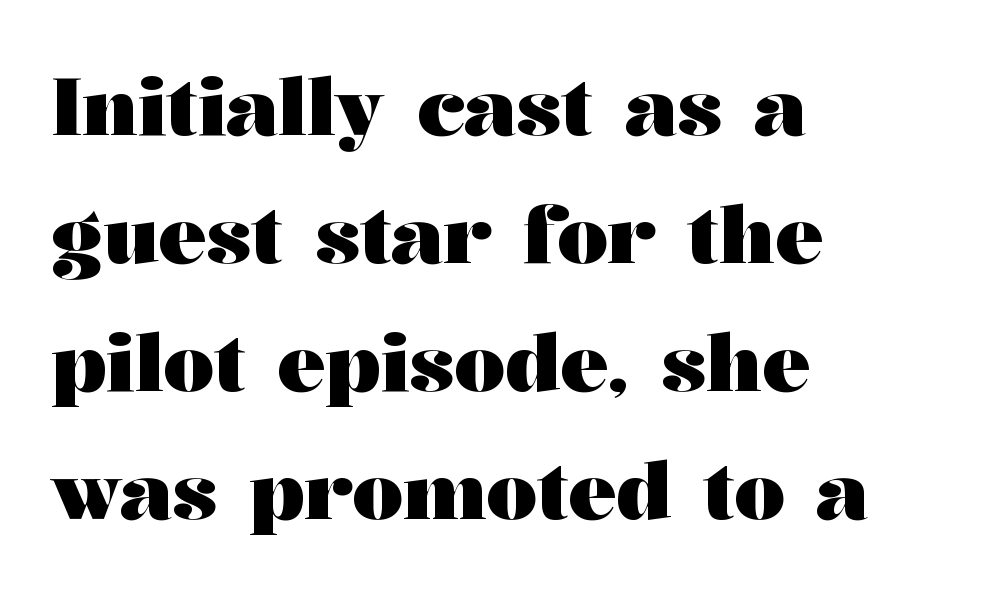
{"serif": "yes", "italic": "no", "bold": "yes", "weight": "heavy", "width": "wide", "stroke_contrast": "medium", "x_height": "medium", "monospaced": "no", "underline": "no", "align": "left", "line_spacing": "normal", "line_spacing_ratio": 1.6, "letter_spacing": "normal", "letter_spacing_em": 0.0, "glyph_px": 80}
